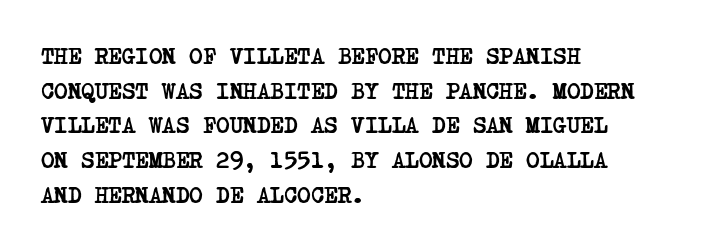
Q: Is the text bold? A: Yes.
Q: Is the text underlined? A: No.
Q: How is the paragraph aligned? A: Left-aligned.
Q: Is the spacing between letters normal or unusually wide? A: Normal.
Q: Is the spacing between lines tight, normal or loose? A: Normal.
